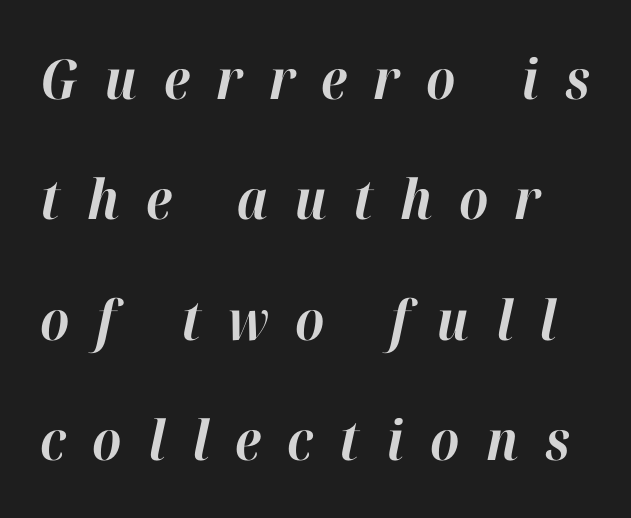
{"italic": "yes", "lean": "right", "slant_degrees": 12, "bold": "yes", "weight": "bold", "width": "normal", "stroke_contrast": "high", "x_height": "medium", "monospaced": "no", "underline": "no", "line_spacing": "loose", "line_spacing_ratio": 2.19, "letter_spacing": "wide", "letter_spacing_em": 0.48, "glyph_px": 55}
